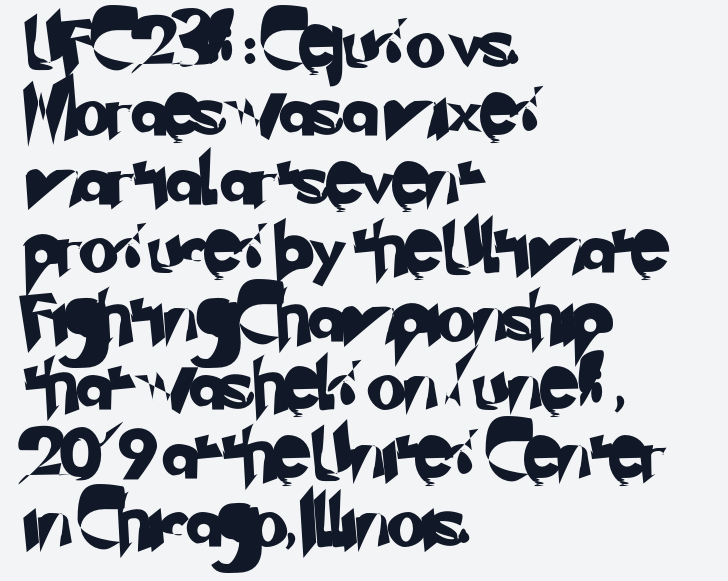
{"serif": "no", "width": "normal", "stroke_contrast": "low", "x_height": "small", "monospaced": "no", "underline": "no", "align": "left", "line_spacing": "normal", "line_spacing_ratio": 1.37, "letter_spacing": "normal", "letter_spacing_em": 0.0, "glyph_px": 50}
